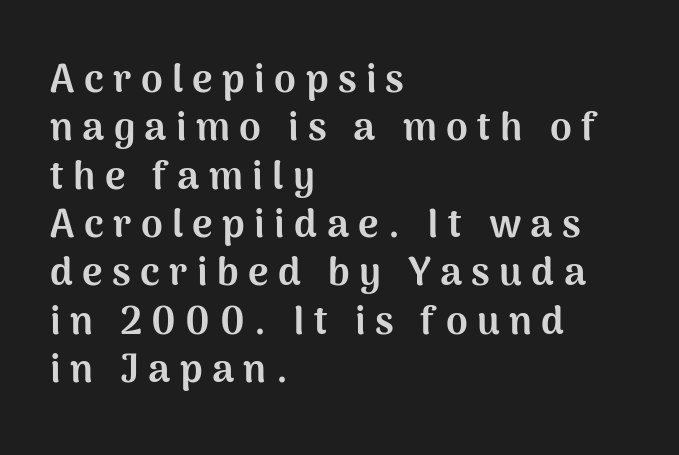
This is the regular roman posture of the typeface. Does extra space separate the letters? Yes, quite a lot of it. Examine the stroke ends and you'll find no serifs. In CSS terms this would be text-align: left. Clear beneath every line of the passage.
